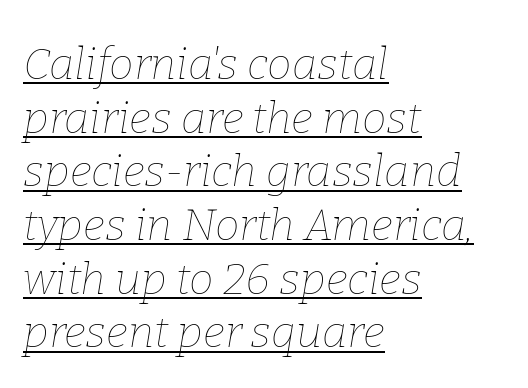
{"italic": "yes", "lean": "right", "slant_degrees": 9, "bold": "no", "weight": "thin", "width": "normal", "stroke_contrast": "low", "x_height": "medium", "monospaced": "no", "underline": "yes", "align": "left", "line_spacing_ratio": 1.22, "letter_spacing": "normal", "letter_spacing_em": 0.0, "glyph_px": 44}
